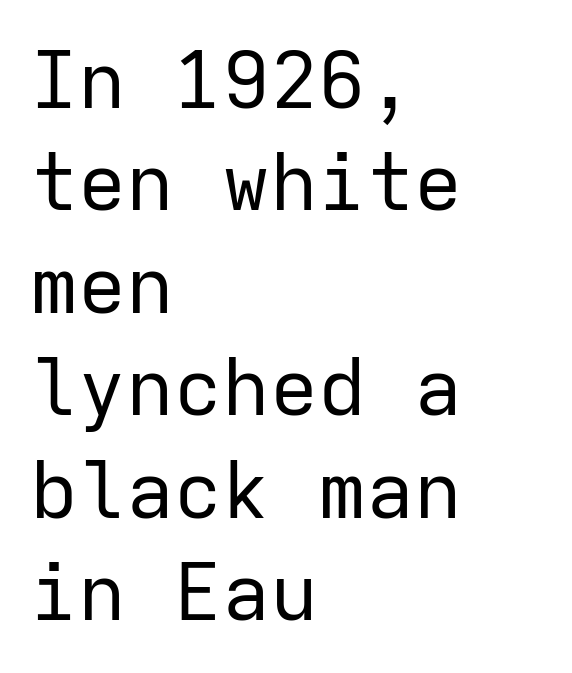
Fixed-width glyphs throughout — classic coding-font behaviour. Compared with typical paragraphs, the rows here are spaced about the same. Characters follow at the spacing the type designer built in. Descender tails drop into unmarked territory. Layout note: lines flush left. You can tell from the bare stems that sans-serif type was used.
